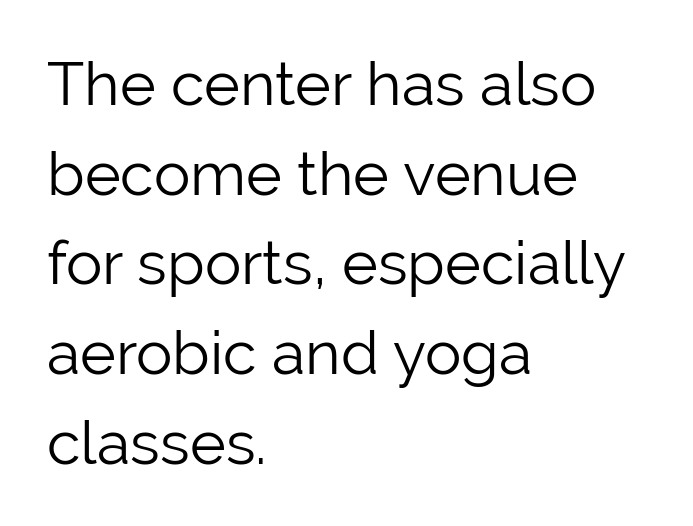
{"serif": "no", "italic": "no", "bold": "no", "weight": "light", "width": "normal", "stroke_contrast": "low", "x_height": "medium", "monospaced": "no", "underline": "no", "align": "left", "line_spacing": "normal", "line_spacing_ratio": 1.47, "letter_spacing": "normal", "letter_spacing_em": 0.0, "glyph_px": 61}
